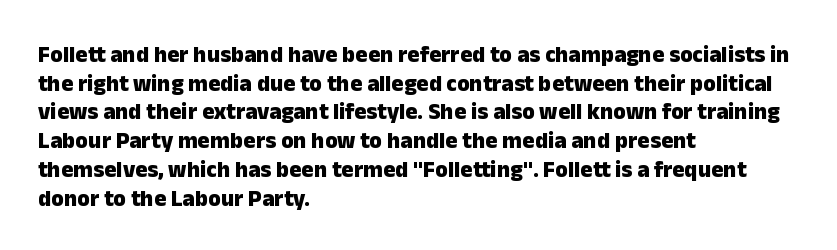
Q: Is the text bold? A: Yes.
Q: Is the text italic (slanted)? A: No, it is upright.
Q: Is the text underlined? A: No.
Q: How is the paragraph aligned? A: Left-aligned.
Q: Is the spacing between letters normal or unusually wide? A: Normal.
Q: Is the spacing between lines tight, normal or loose? A: Normal.
